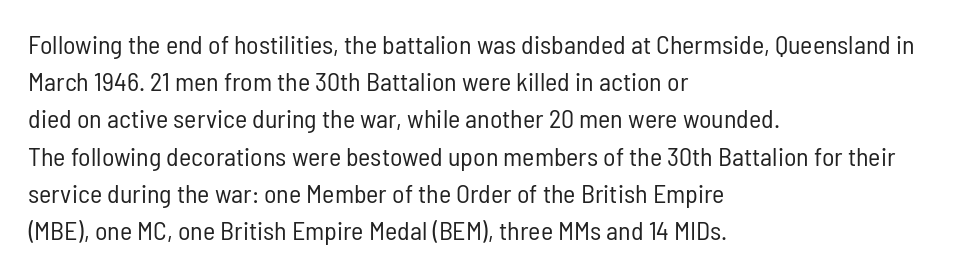
{"italic": "no", "bold": "no", "underline": "no", "align": "left", "line_spacing": "normal", "line_spacing_ratio": 1.43, "letter_spacing": "normal", "letter_spacing_em": 0.0, "glyph_px": 26}
